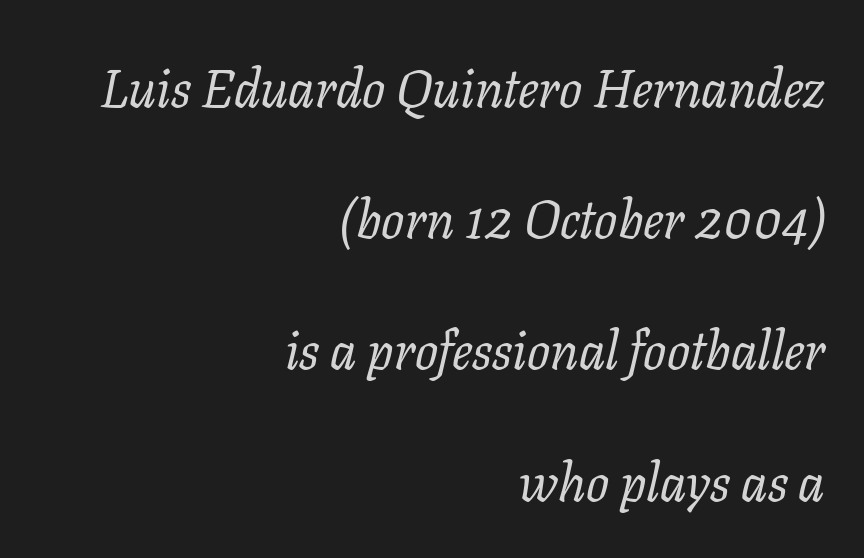
In terms of posture, this sample is oblique. The typesetting does not lean heavy: it is not bold. Rule under the text: the space is simply empty. The setting favours the right margin, as signatures and pull-quotes sometimes do. In terms of leading, this rendering errs on the spacious side. A typesetter would call this zero additional tracking.
